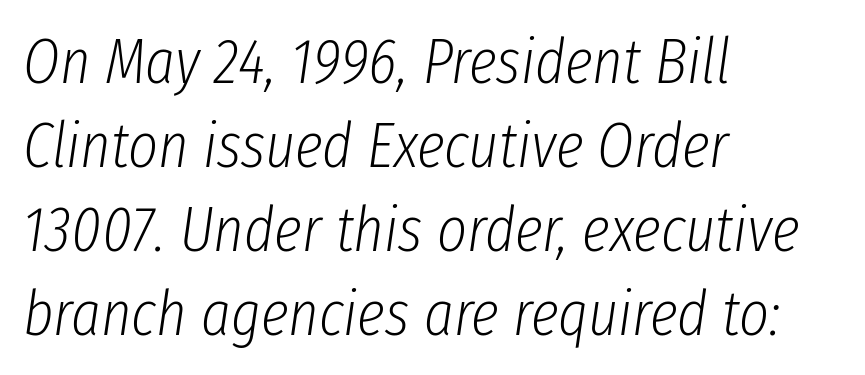
The image shows 64 px light, condensed type, italic (leaning right); set left-aligned, normal line spacing (1.31x), normal letter spacing, not underlined; low stroke contrast and a medium x-height.
